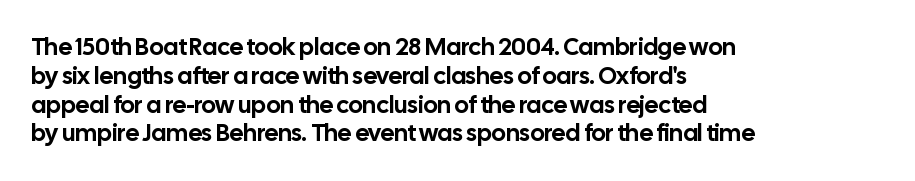
In CSS terms this would be text-align: left. The letters stand upright; this is a roman face. Underlining? Definitely not there. These lines keep a tight, regular rhythm from letter to letter.
